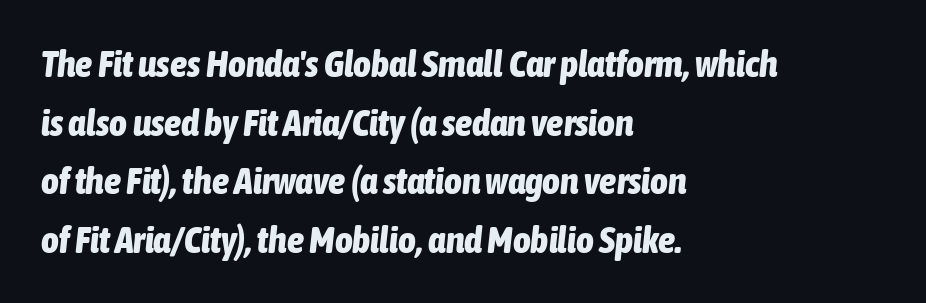
{"italic": "yes", "lean": "right", "slant_degrees": 6, "bold": "yes", "weight": "bold", "width": "condensed", "stroke_contrast": "low", "x_height": "medium", "monospaced": "no", "underline": "no", "align": "left", "line_spacing": "normal", "line_spacing_ratio": 1.54, "letter_spacing": "normal", "letter_spacing_em": 0.0, "glyph_px": 38}
